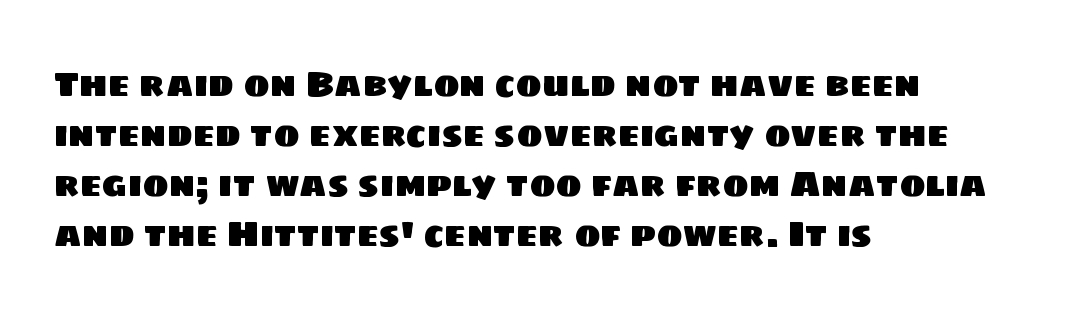
The image shows 35 px sans-serif type; set left-aligned, normal line spacing (1.43x), normal letter spacing, not underlined; low stroke contrast and a large x-height.
